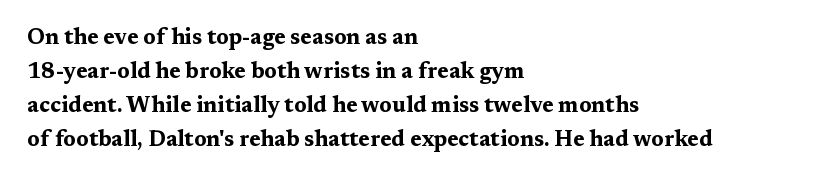
{"italic": "no", "bold": "yes", "underline": "no", "align": "left", "line_spacing": "normal", "line_spacing_ratio": 1.55, "letter_spacing": "normal", "letter_spacing_em": 0.0, "glyph_px": 22}
